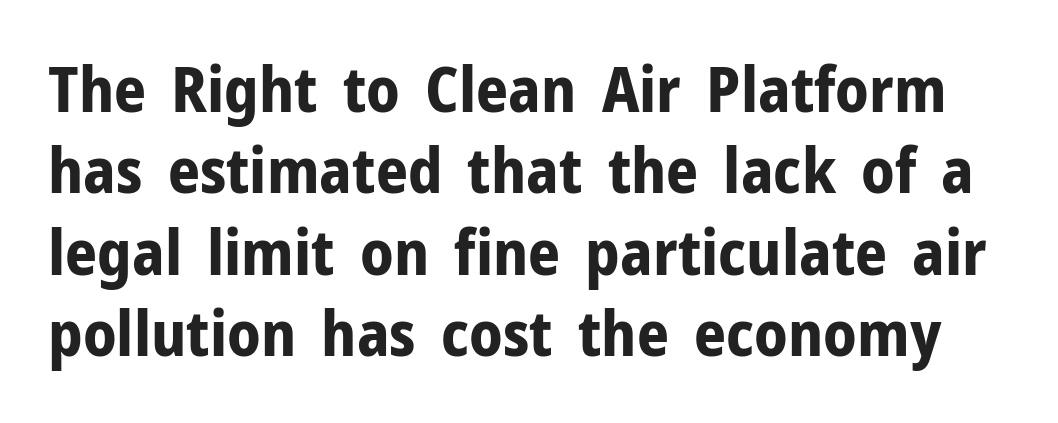
The image shows 63 px bold sans-serif type, upright; set normal line spacing (1.29x), normal letter spacing, not underlined; low stroke contrast and a medium x-height.
